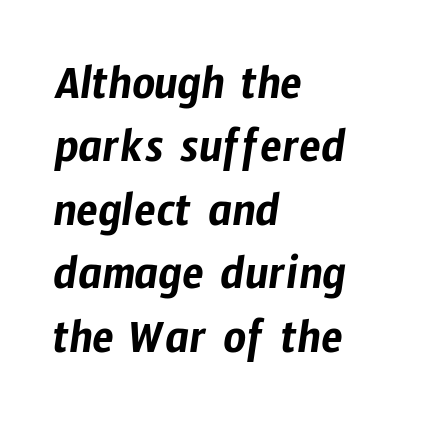
The image shows 50 px condensed sans-serif type; set left-aligned, normal line spacing (1.27x), normal letter spacing, not underlined; low stroke contrast and a medium x-height.
